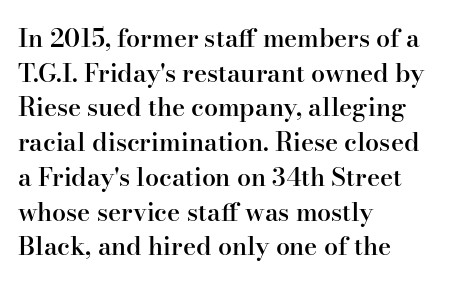
Q: Is the text bold? A: Semi-bold.
Q: Is the text italic (slanted)? A: No, it is upright.
Q: Is the text underlined? A: No.
Q: How is the paragraph aligned? A: Left-aligned.
Q: Is the spacing between letters normal or unusually wide? A: Normal.
Q: Is the spacing between lines tight, normal or loose? A: Normal.
